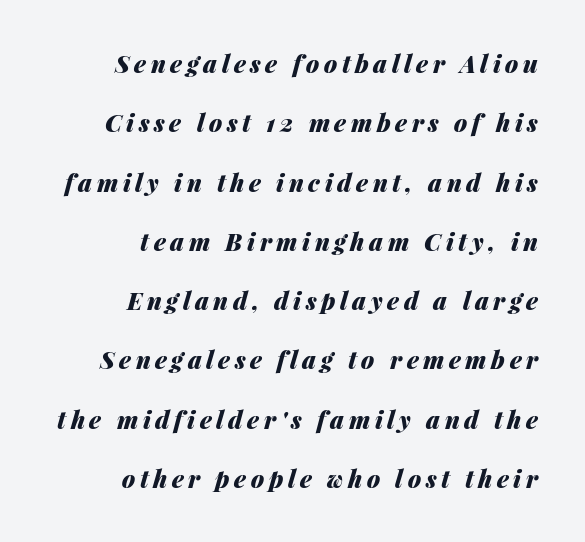
Q: Is the text bold? A: Yes.
Q: Is the text italic (slanted)? A: Yes, it leans right by about 14 degrees.
Q: Is the text underlined? A: No.
Q: How is the paragraph aligned? A: Right-aligned.
Q: Is the spacing between lines tight, normal or loose? A: Loose.
